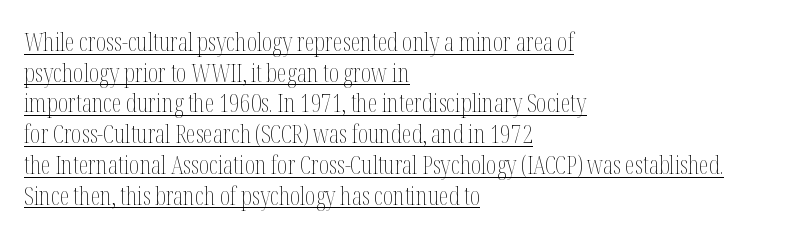
Q: Is the text bold? A: No.
Q: Is the text italic (slanted)? A: No, it is upright.
Q: Is the text underlined? A: Yes.
Q: How is the paragraph aligned? A: Left-aligned.
Q: Is the spacing between letters normal or unusually wide? A: Normal.
